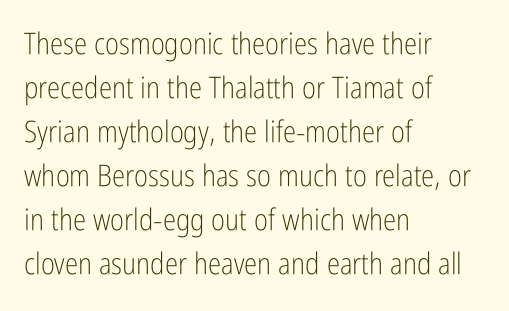
Q: Is the text bold? A: No.
Q: Is the text italic (slanted)? A: No, it is upright.
Q: Is the typeface a serif or a sans-serif typeface? A: Sans-serif.
Q: Is the text underlined? A: No.
Q: How is the paragraph aligned? A: Left-aligned.
Q: Is the spacing between letters normal or unusually wide? A: Normal.
Q: Is the spacing between lines tight, normal or loose? A: Normal.
Q: Width (condensed, normal, or wide)? A: Condensed.
Q: Stroke contrast? A: Low.
Q: x-height? A: Medium.
Q: Monospaced? A: No.
